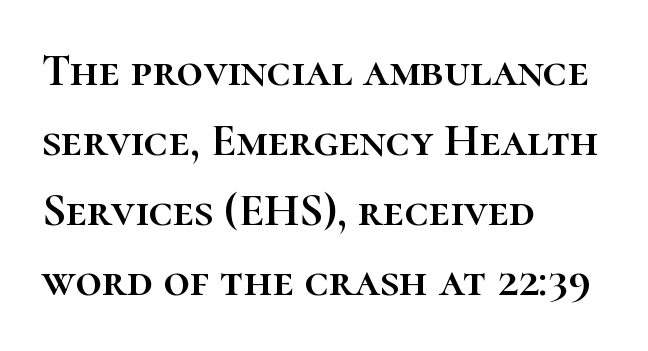
Default kerning and tracking; the words read as compact shapes. Italic? Not at all — the glyphs are vertical. The rendering anchors every line to the left-hand side. The letters advance in unequal steps, a hallmark of proportional type.
